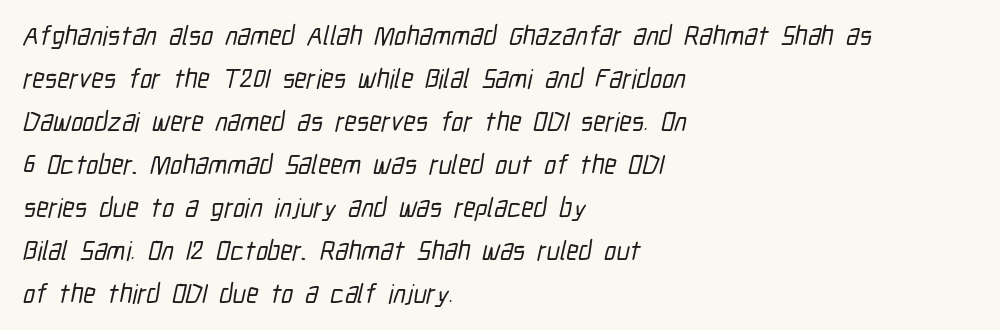
The image shows 27 px text type; set left-aligned, normal line spacing (1.59x), normal letter spacing, not underlined.
